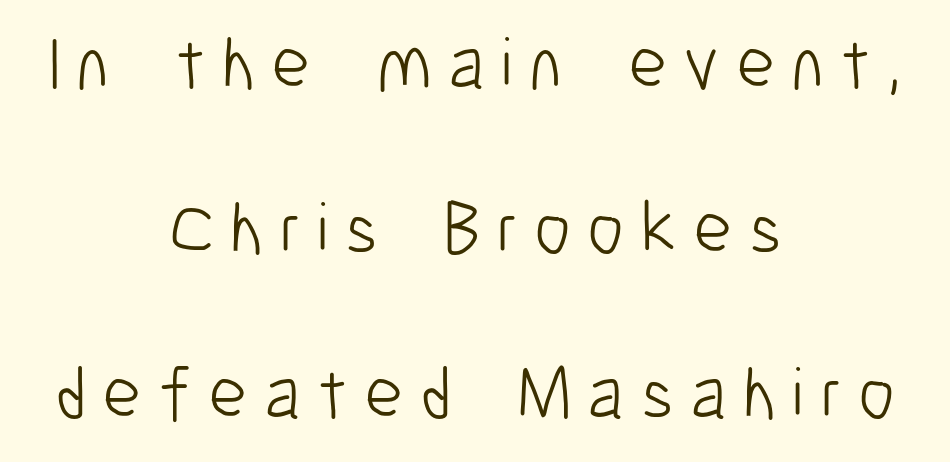
{"serif": "no", "italic": "no", "bold": "no", "weight": "light", "width": "condensed", "stroke_contrast": "low", "x_height": "medium", "monospaced": "no", "underline": "no", "align": "center", "line_spacing": "loose", "line_spacing_ratio": 2.23, "letter_spacing": "wide", "letter_spacing_em": 0.22, "glyph_px": 74}
